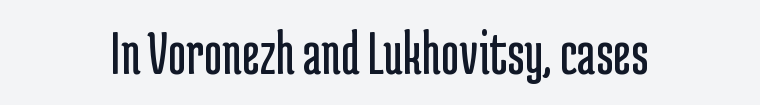
{"serif": "no", "italic": "no", "bold": "no", "weight": "regular", "width": "condensed", "stroke_contrast": "low", "x_height": "medium", "monospaced": "no", "underline": "no", "align": "center", "letter_spacing": "normal", "letter_spacing_em": 0.0, "glyph_px": 63}
